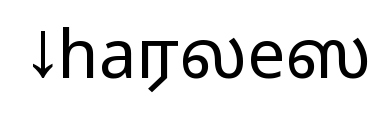
Q: Is the text bold? A: No.
Q: Is the text italic (slanted)? A: No, it is upright.
Q: Is the typeface a serif or a sans-serif typeface? A: Sans-serif.
Q: Is the text underlined? A: No.
Q: Is the spacing between letters normal or unusually wide? A: Normal.
Q: Width (condensed, normal, or wide)? A: Wide.
Q: Stroke contrast? A: Low.
Q: x-height? A: Medium.
Q: Monospaced? A: No.
